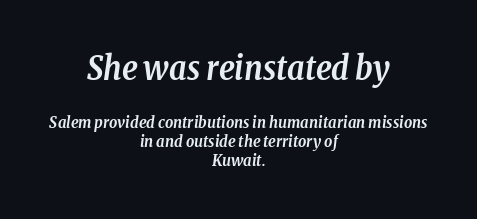
Q: Is the text bold? A: Yes.
Q: Is the text italic (slanted)? A: Yes, it leans right by about 8 degrees.
Q: Is the typeface a serif or a sans-serif typeface? A: Serif.
Q: Is the text underlined? A: No.
Q: How is the paragraph aligned? A: Centered.
Q: Is the spacing between letters normal or unusually wide? A: Normal.
Q: Which block of text is set in a larger size, the first (top) or the second (bottom)? A: The first (top) one.
Q: Width (condensed, normal, or wide)? A: Condensed.
Q: Stroke contrast? A: Low.
Q: x-height? A: Medium.
Q: Monospaced? A: No.
